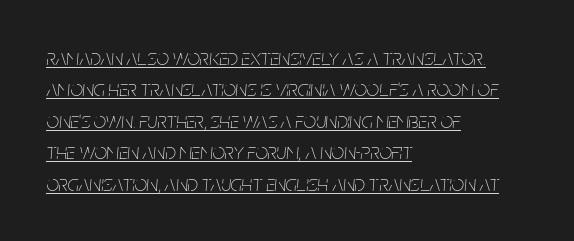
The image shows 22 px text type, italic (leaning right); set left-aligned, normal line spacing (1.43x), normal letter spacing, underlined.
